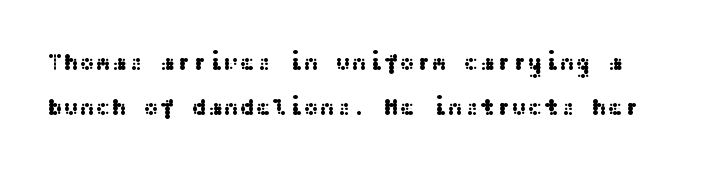
Tracking value appears to be zero — textbook default spacing. These lines were composed using upright roman letters. This rendering features lettering with no underline.
